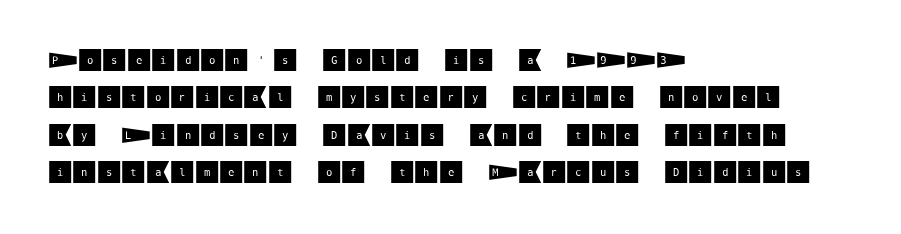
The image shows 25 px text type, upright; set left-aligned, normal line spacing (1.5x), normal letter spacing, not underlined.
